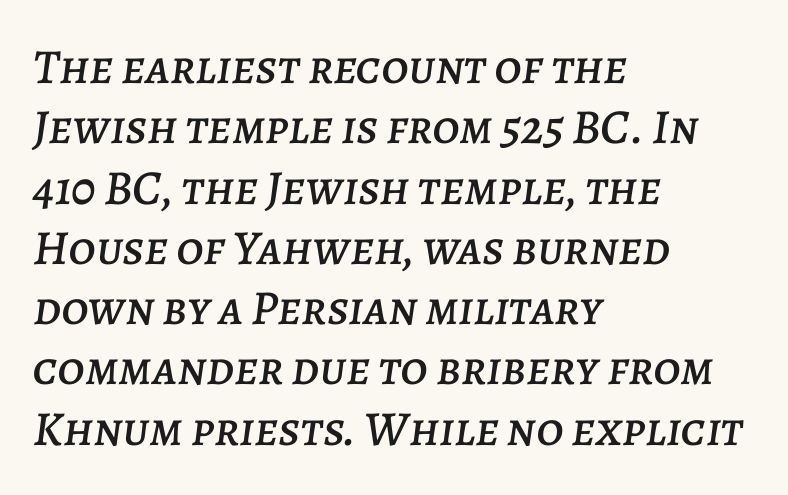
{"italic": "yes", "lean": "right", "slant_degrees": 7, "width": "normal", "stroke_contrast": "low", "x_height": "large", "monospaced": "no", "underline": "no", "align": "left", "line_spacing_ratio": 1.23, "letter_spacing": "normal", "letter_spacing_em": 0.0, "glyph_px": 49}
